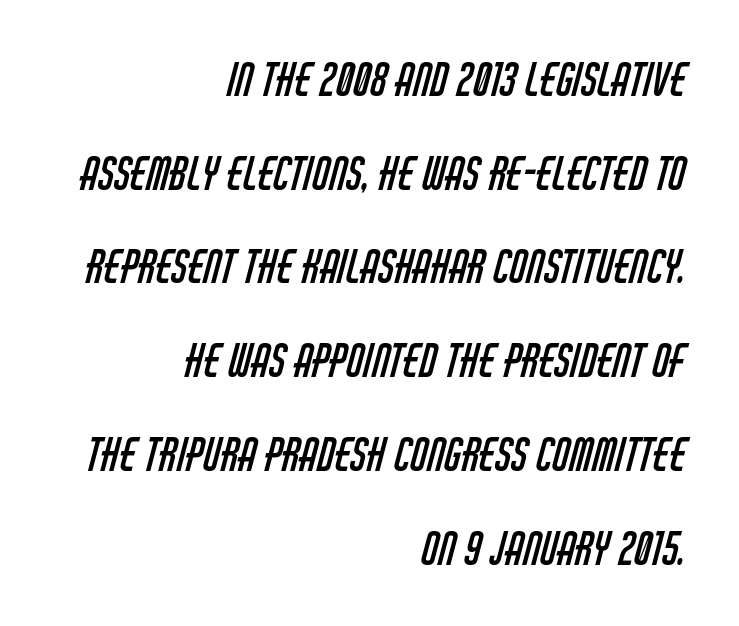
Q: Is the text bold? A: No.
Q: Is the typeface a serif or a sans-serif typeface? A: Sans-serif.
Q: Is the text underlined? A: No.
Q: How is the paragraph aligned? A: Right-aligned.
Q: Is the spacing between letters normal or unusually wide? A: Normal.
Q: Is the spacing between lines tight, normal or loose? A: Loose.
Q: Width (condensed, normal, or wide)? A: Condensed.
Q: Stroke contrast? A: Low.
Q: x-height? A: Large.
Q: Monospaced? A: No.
